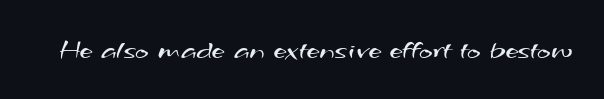
This sample uses plain, unmodified letter spacing. Think of a printed novel: that variable character pitch is what you see here. Ink coverage per letter is moderate at most. Serif or sans? Sans — the stroke terminals are bare. The gap between lines stays unmarked.
